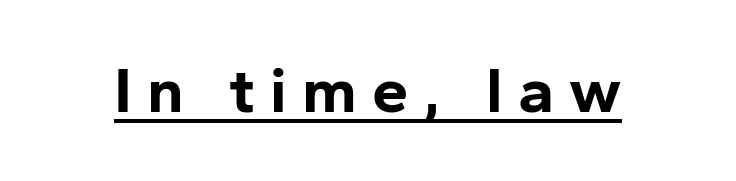
Q: Is the text bold? A: Yes.
Q: Is the text italic (slanted)? A: No, it is upright.
Q: Is the typeface a serif or a sans-serif typeface? A: Sans-serif.
Q: Is the text underlined? A: Yes.
Q: Is the spacing between letters normal or unusually wide? A: Unusually wide.
Q: Width (condensed, normal, or wide)? A: Normal.
Q: Stroke contrast? A: Low.
Q: x-height? A: Medium.
Q: Monospaced? A: No.
